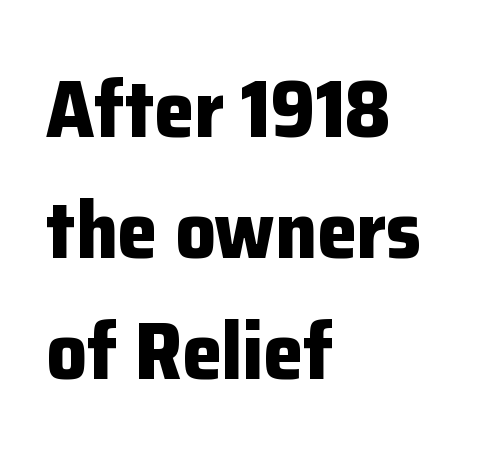
Q: Is the text bold? A: Yes.
Q: Is the text italic (slanted)? A: No, it is upright.
Q: Is the typeface a serif or a sans-serif typeface? A: Sans-serif.
Q: Is the text underlined? A: No.
Q: How is the paragraph aligned? A: Left-aligned.
Q: Is the spacing between letters normal or unusually wide? A: Normal.
Q: Is the spacing between lines tight, normal or loose? A: Normal.
Q: Width (condensed, normal, or wide)? A: Normal.
Q: Stroke contrast? A: Low.
Q: x-height? A: Medium.
Q: Monospaced? A: No.
